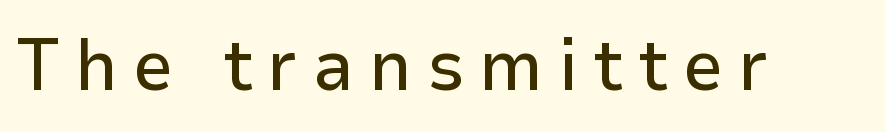
The image shows 73 px sans-serif type, upright; set unusually wide letter spacing (+0.2 em), not underlined; low stroke contrast and a medium x-height.
